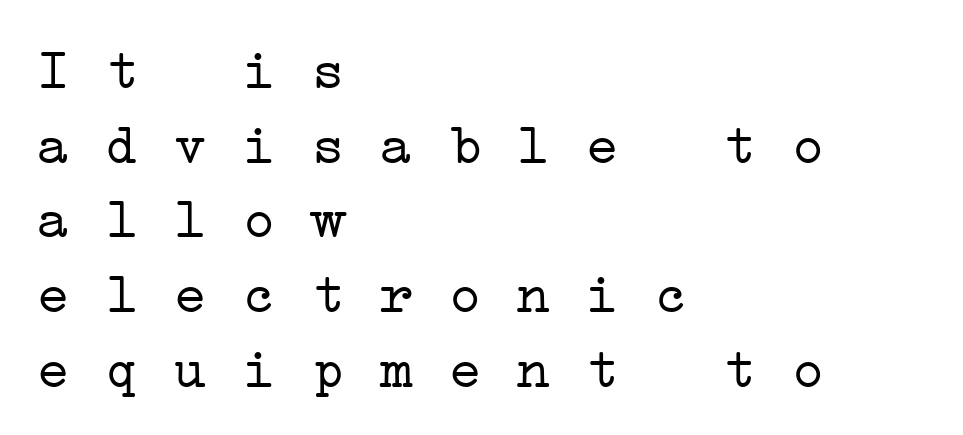
{"serif": "yes", "bold": "no", "weight": "light", "width": "wide", "stroke_contrast": "low", "x_height": "medium", "monospaced": "yes", "underline": "no", "align": "left", "line_spacing": "normal", "line_spacing_ratio": 1.31, "letter_spacing": "normal", "letter_spacing_em": 0.0, "glyph_px": 57}
